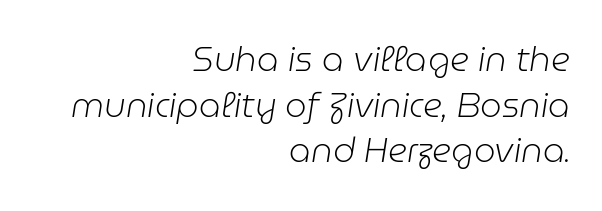
Q: Is the text bold? A: No.
Q: Is the text italic (slanted)? A: Yes, it leans right by about 9 degrees.
Q: Is the text underlined? A: No.
Q: How is the paragraph aligned? A: Right-aligned.
Q: Is the spacing between letters normal or unusually wide? A: Normal.
Q: Is the spacing between lines tight, normal or loose? A: Normal.
Q: Width (condensed, normal, or wide)? A: Normal.
Q: Stroke contrast? A: Low.
Q: x-height? A: Medium.
Q: Monospaced? A: No.
